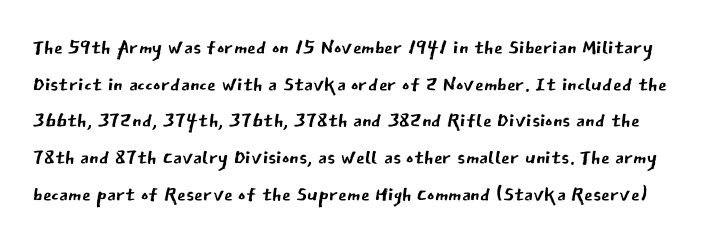
{"serif": "no", "italic": "no", "bold": "no", "weight": "regular", "width": "normal", "stroke_contrast": "low", "x_height": "medium", "monospaced": "no", "underline": "no", "line_spacing": "normal", "line_spacing_ratio": 1.31, "letter_spacing": "normal", "letter_spacing_em": 0.0, "glyph_px": 28}
